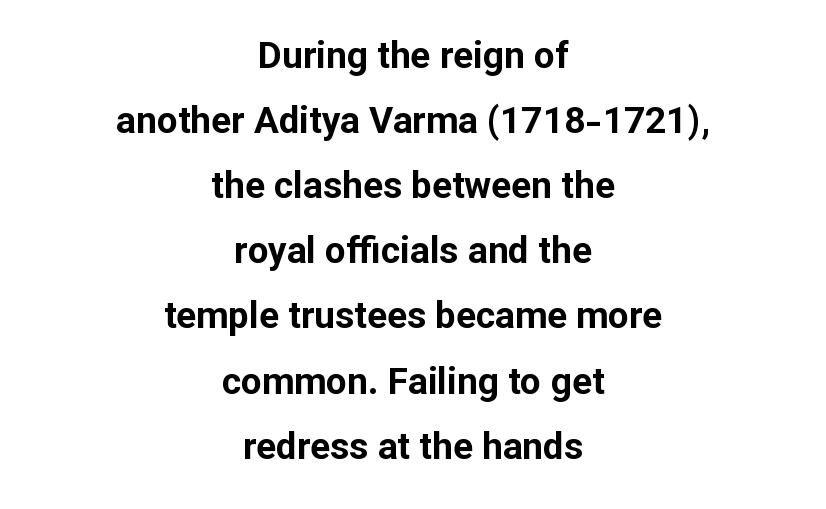
One-word summary of the alignment: center. Italic: no, the glyphs are upright roman. Font category for this specimen: sans-serif. There is no visible air inserted between adjacent glyphs. A full-strength bold gives these letters their thick strokes. The space directly below the letters is spotless.
